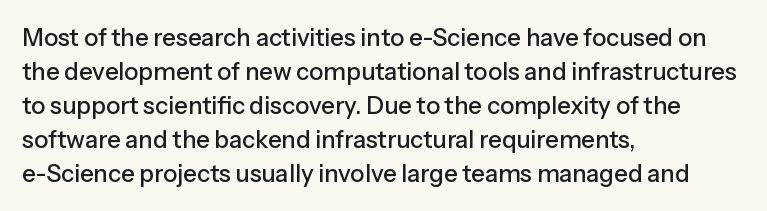
Each word holds together tightly as a unit, with standard inter-letter gaps. Horizontally, the lines are justified to the leading edge only. Check the space under the baseline: it is left empty. Leading matches the norm, producing a regular column.
